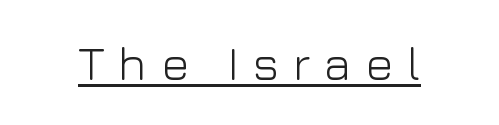
Q: Is the text bold? A: No.
Q: Is the text italic (slanted)? A: No, it is upright.
Q: Is the typeface a serif or a sans-serif typeface? A: Sans-serif.
Q: Is the text underlined? A: Yes.
Q: Is the spacing between letters normal or unusually wide? A: Unusually wide.
Q: Width (condensed, normal, or wide)? A: Normal.
Q: Stroke contrast? A: Low.
Q: x-height? A: Medium.
Q: Monospaced? A: No.
